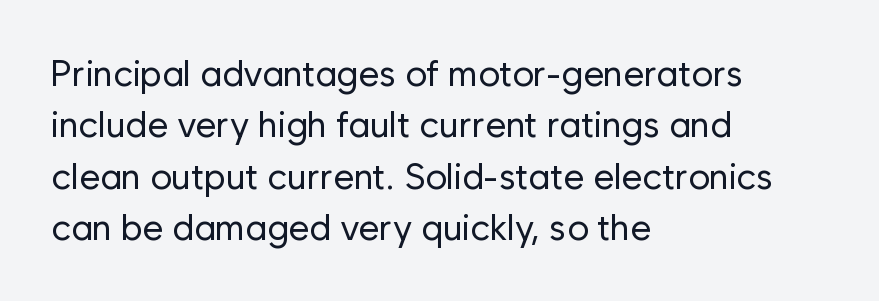
Nope, no serifs anywhere on these letters. Between one letter and the next there's only the usual sliver of space. Unlike italic type, these characters show no tilt at all. The designer left line spacing at the default. The lines in this sample share a left origin and differ only in where they stop.
